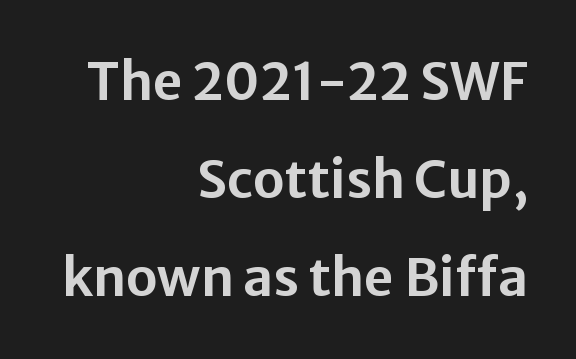
The image shows 52 px sans-serif type, upright; set right-aligned, line spacing 1.88x, normal letter spacing, not underlined; low stroke contrast and a medium x-height.
